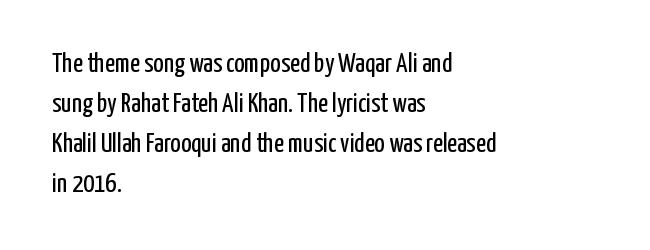
Italic: no, the glyphs are upright roman. Observe the ordinary spacing: letters are neighbours, not strangers. Line spacing here is normal. The zone under the glyphs is completely vacant. These lines stack with their left ends in a neat column.
